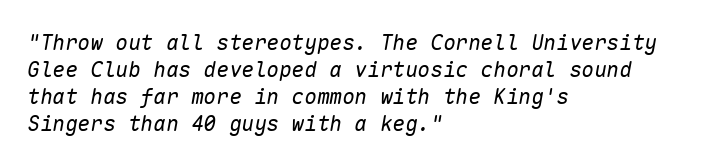
The image shows 21 px text type, italic (leaning right); set left-aligned, normal line spacing (1.29x), normal letter spacing, not underlined.
